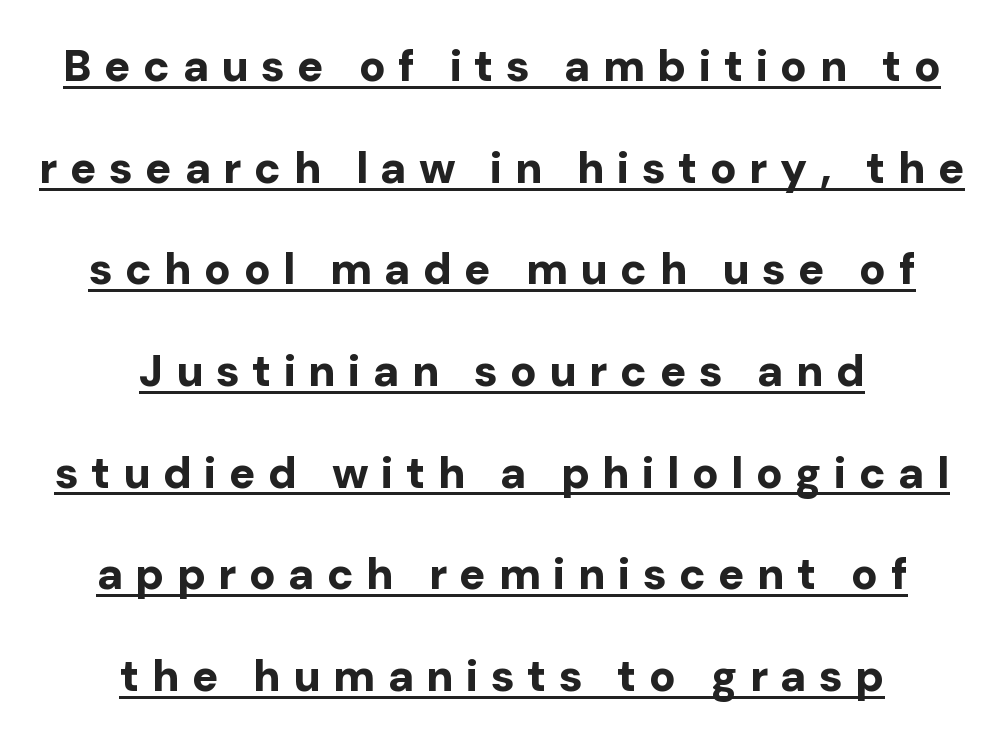
{"serif": "no", "italic": "no", "bold": "yes", "weight": "bold", "width": "normal", "stroke_contrast": "low", "x_height": "medium", "monospaced": "no", "underline": "yes", "align": "center", "line_spacing": "loose", "line_spacing_ratio": 2.31, "letter_spacing": "wide", "letter_spacing_em": 0.28, "glyph_px": 44}
